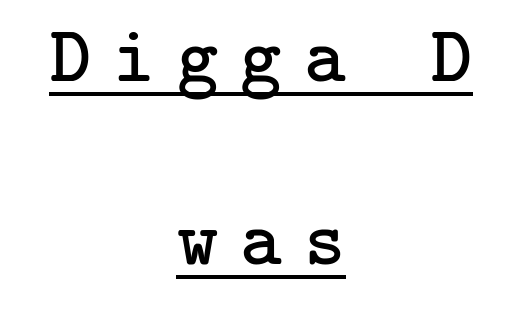
Q: Is the text bold? A: No.
Q: Is the text italic (slanted)? A: No, it is upright.
Q: Is the typeface a serif or a sans-serif typeface? A: Serif.
Q: Is the text underlined? A: Yes.
Q: How is the paragraph aligned? A: Centered.
Q: Is the spacing between letters normal or unusually wide? A: Unusually wide.
Q: Is the spacing between lines tight, normal or loose? A: Loose.
Q: Width (condensed, normal, or wide)? A: Normal.
Q: Stroke contrast? A: Low.
Q: x-height? A: Medium.
